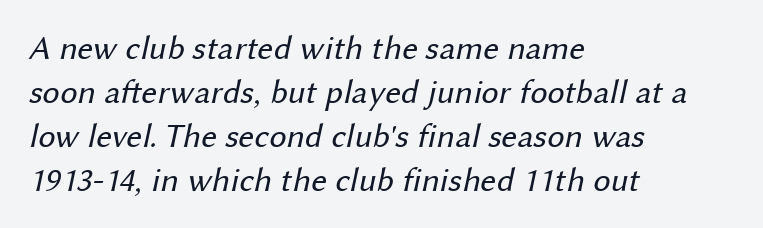
The image shows 34 px regular-weight sans-serif type; set left-aligned, normal line spacing (1.29x), normal letter spacing, not underlined; medium stroke contrast and a medium x-height.
